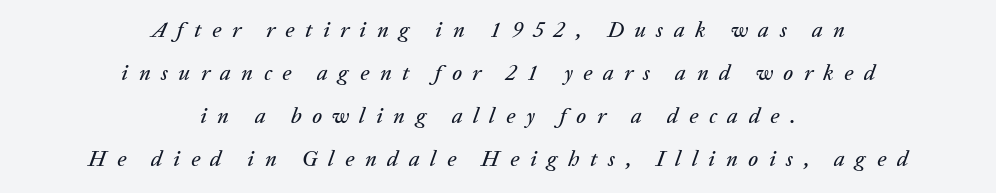
{"italic": "yes", "lean": "right", "slant_degrees": 20, "underline": "no", "align": "center", "line_spacing": "loose", "line_spacing_ratio": 1.96, "letter_spacing": "wide", "letter_spacing_em": 0.48, "glyph_px": 22}
